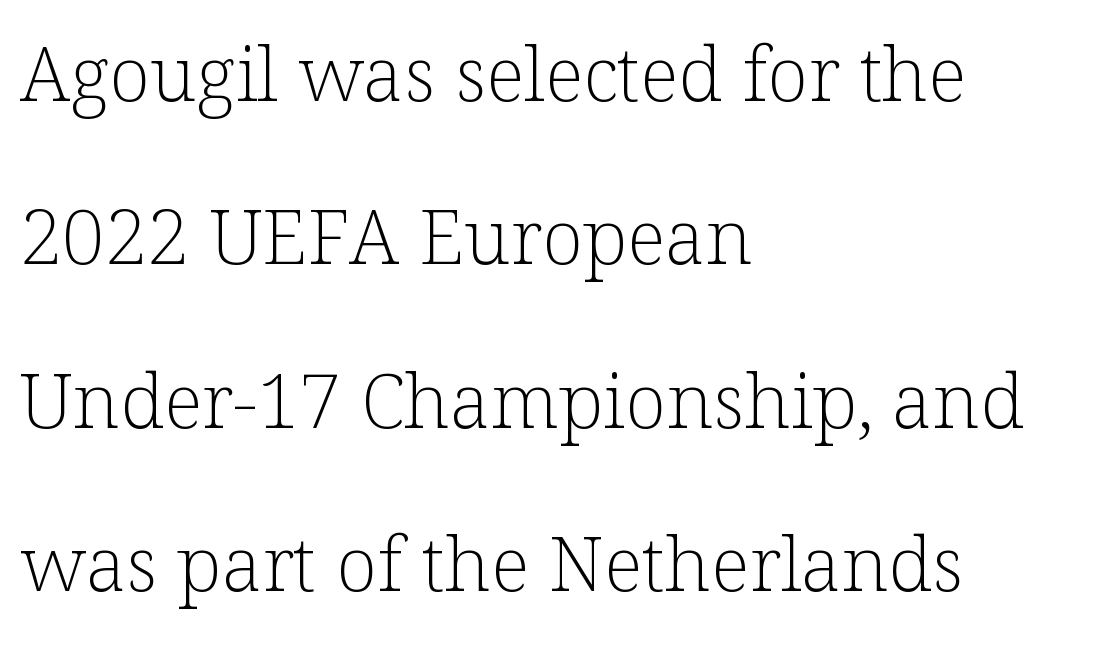
{"serif": "yes", "italic": "no", "bold": "no", "weight": "light", "width": "normal", "stroke_contrast": "low", "x_height": "medium", "monospaced": "no", "underline": "no", "align": "left", "line_spacing": "loose", "line_spacing_ratio": 2.15, "letter_spacing": "normal", "letter_spacing_em": 0.0, "glyph_px": 76}
